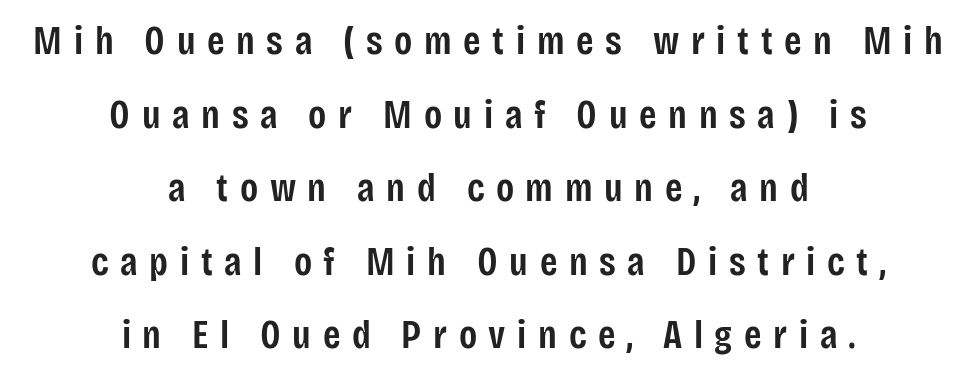
Does the copy run flush right? No — it is centered line by line. A typesetter would call this heavily tracked-out type. Only glyphs here, with clear space below each row. The typesetting leans somewhat heavy: a semibold.
